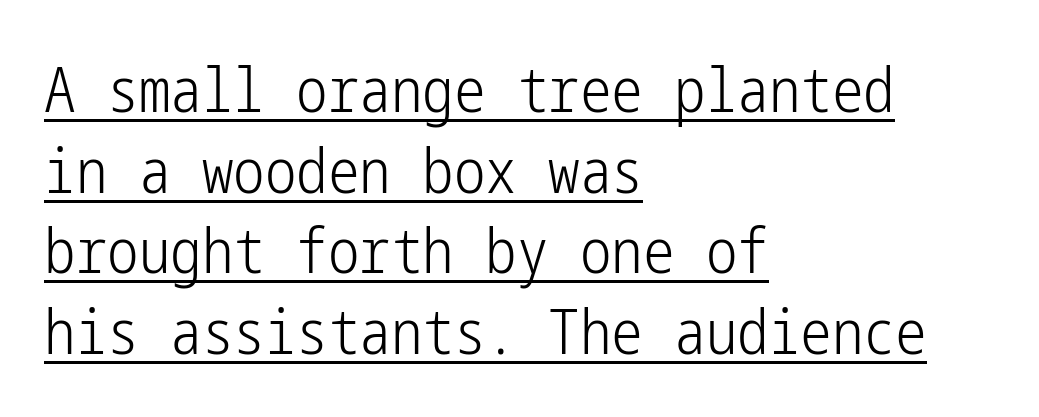
Q: Is the text bold? A: No.
Q: Is the text italic (slanted)? A: No, it is upright.
Q: Is the typeface a serif or a sans-serif typeface? A: Sans-serif.
Q: Is the text underlined? A: Yes.
Q: How is the paragraph aligned? A: Left-aligned.
Q: Is the spacing between letters normal or unusually wide? A: Normal.
Q: Is the spacing between lines tight, normal or loose? A: Normal.
Q: Width (condensed, normal, or wide)? A: Condensed.
Q: Stroke contrast? A: Low.
Q: x-height? A: Medium.
